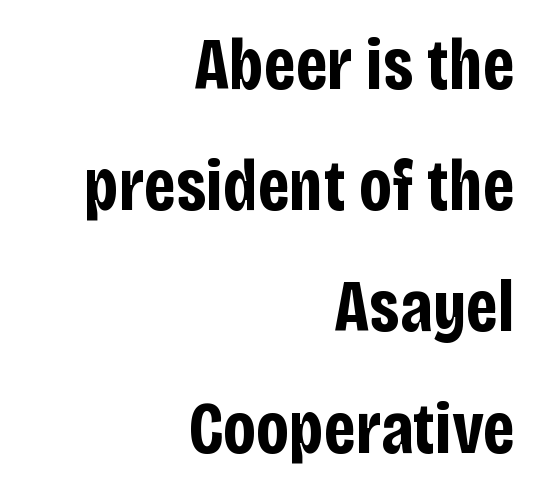
The image shows 73 px bold, condensed sans-serif type, upright; set right-aligned, normal line spacing (1.66x), normal letter spacing, not underlined; low stroke contrast and a large x-height.
